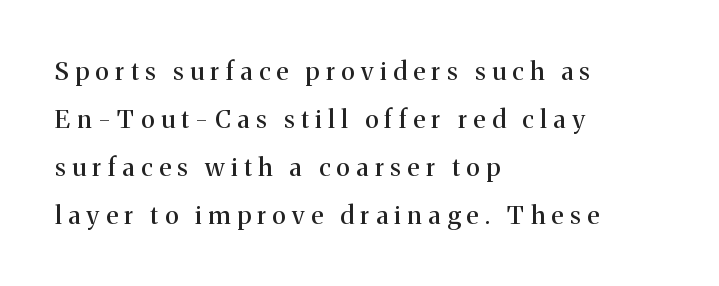
Widely set lines give the paragraph a tall, airy silhouette. Italic: no, the glyphs are upright roman. This rendering widens character spacing well past its baseline value. Descenders are the only things crossing below the line.
